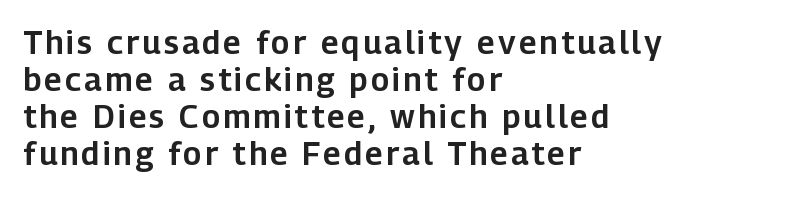
Q: Is the text italic (slanted)? A: No, it is upright.
Q: Is the typeface a serif or a sans-serif typeface? A: Sans-serif.
Q: Is the text underlined? A: No.
Q: How is the paragraph aligned? A: Left-aligned.
Q: Width (condensed, normal, or wide)? A: Normal.
Q: Stroke contrast? A: Low.
Q: x-height? A: Medium.
Q: Monospaced? A: No.
